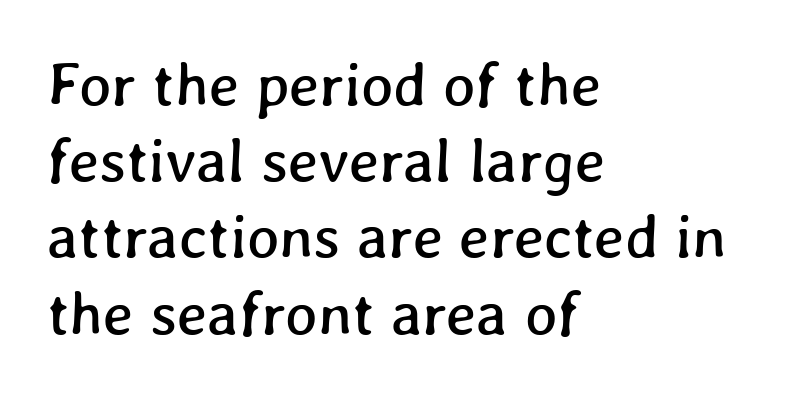
Q: Is the text underlined? A: No.
Q: How is the paragraph aligned? A: Left-aligned.
Q: Is the spacing between letters normal or unusually wide? A: Normal.
Q: Is the spacing between lines tight, normal or loose? A: Normal.
Q: Width (condensed, normal, or wide)? A: Normal.
Q: Stroke contrast? A: Low.
Q: x-height? A: Medium.
Q: Monospaced? A: No.
